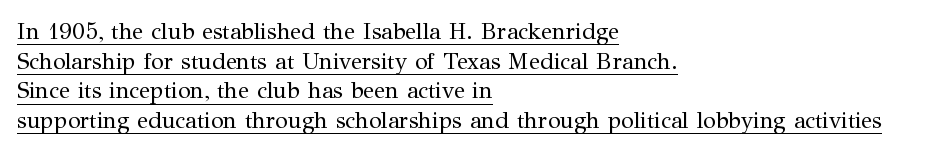
{"italic": "no", "bold": "no", "underline": "yes", "align": "left", "line_spacing": "normal", "line_spacing_ratio": 1.29, "letter_spacing": "normal", "letter_spacing_em": 0.0, "glyph_px": 23}
